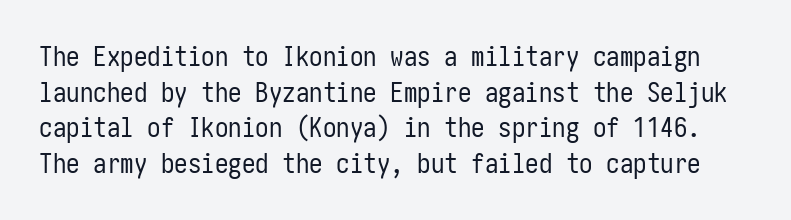
{"italic": "no", "bold": "no", "underline": "no", "line_spacing": "normal", "line_spacing_ratio": 1.32, "letter_spacing": "normal", "letter_spacing_em": 0.0, "glyph_px": 27}
